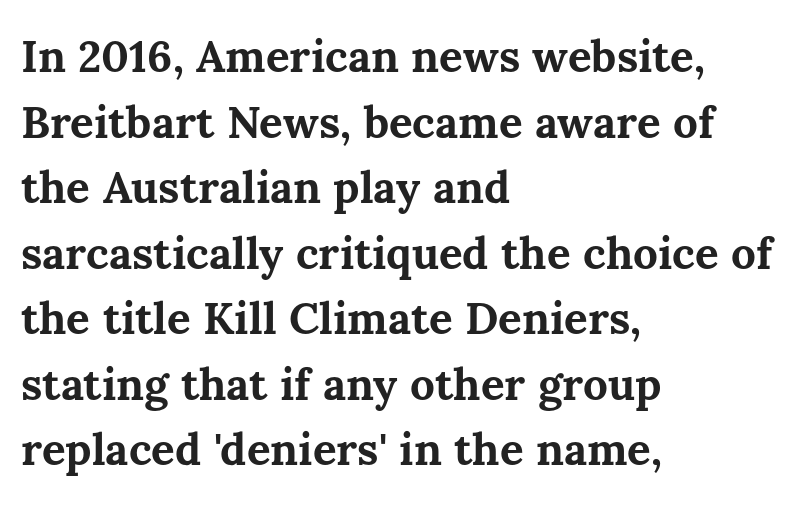
Heft: maximum for text — a bold. The baseline area is clear. A roman cut, with each character standing at attention. Line beginnings align vertically; line endings do not.
